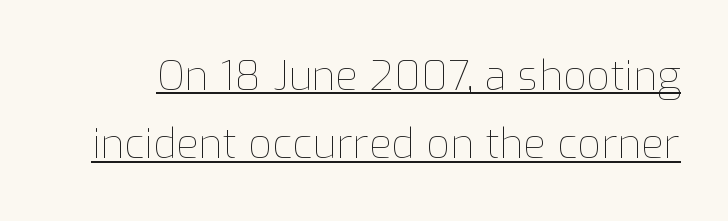
In terms of leading, this rendering sits right in the middle. The passage shown has conventional tracking throughout. In designer terms, the underline attribute is active on this setting. This is the regular roman posture of the typeface.
